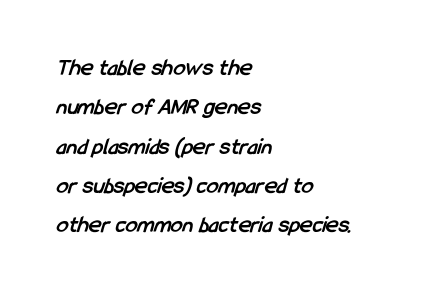
Q: Is the text bold? A: Yes.
Q: Is the text underlined? A: No.
Q: How is the paragraph aligned? A: Left-aligned.
Q: Is the spacing between letters normal or unusually wide? A: Normal.
Q: Is the spacing between lines tight, normal or loose? A: Normal.
